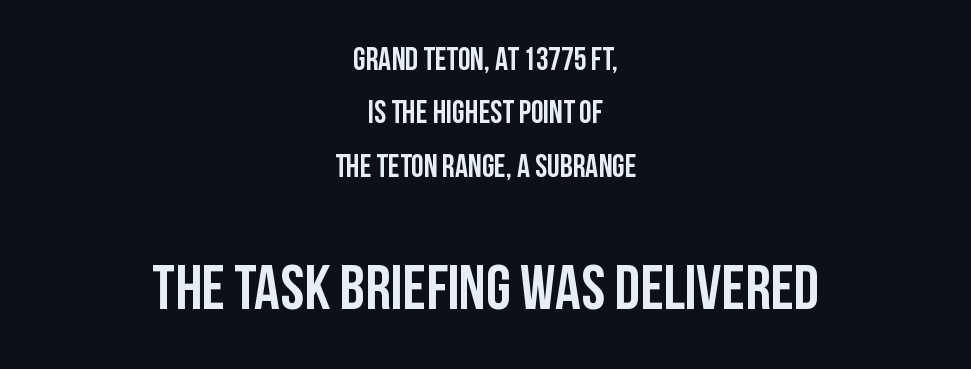
{"serif": "no", "italic": "no", "width": "condensed", "stroke_contrast": "low", "x_height": "large", "monospaced": "no", "underline": "no", "align": "center", "line_spacing": "normal", "line_spacing_ratio": 1.67, "letter_spacing": "normal", "letter_spacing_em": 0.0, "larger_block": "second", "size_ratio": 1.97, "glyph_px": 63}
